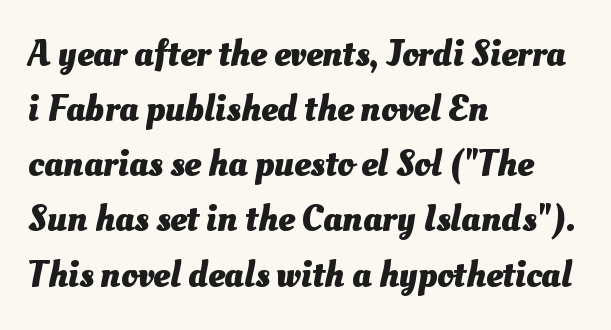
{"bold": "yes", "weight": "heavy", "width": "normal", "stroke_contrast": "medium", "x_height": "small", "monospaced": "no", "underline": "no", "align": "left", "line_spacing": "normal", "line_spacing_ratio": 1.49, "letter_spacing": "normal", "letter_spacing_em": 0.0, "glyph_px": 37}
